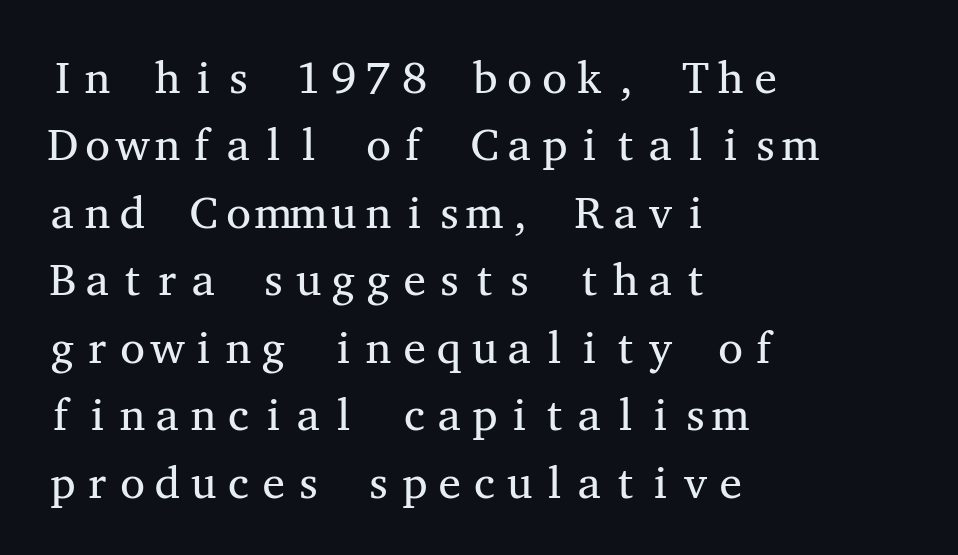
Weight: regular or lighter. Horizontal alignment here is leftward, the default for most running prose. A typesetter would mark this as roman, not italic. Do the characters align in a grid? Yes, the font is monospaced.
